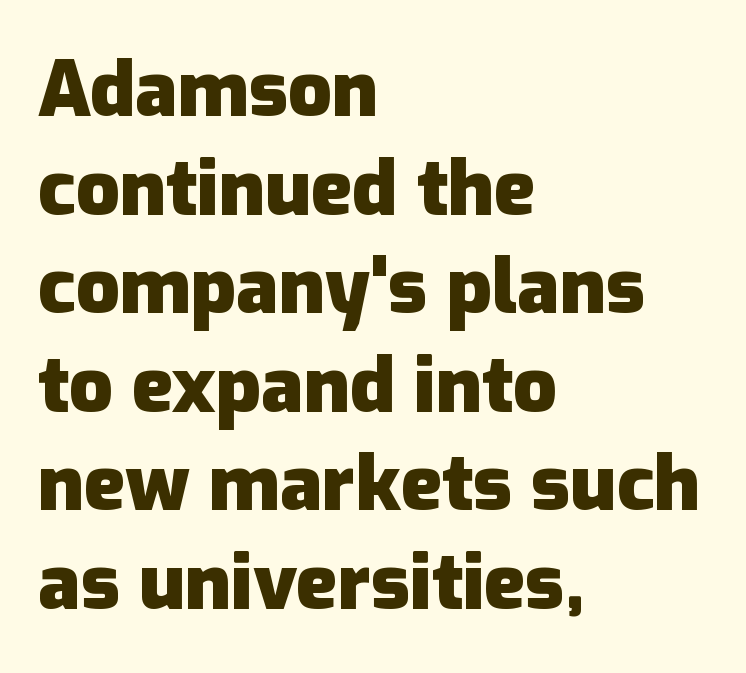
Q: Is the text bold? A: Yes.
Q: Is the text italic (slanted)? A: No, it is upright.
Q: Is the typeface a serif or a sans-serif typeface? A: Sans-serif.
Q: Is the text underlined? A: No.
Q: How is the paragraph aligned? A: Left-aligned.
Q: Is the spacing between letters normal or unusually wide? A: Normal.
Q: Is the spacing between lines tight, normal or loose? A: Normal.
Q: Width (condensed, normal, or wide)? A: Normal.
Q: Stroke contrast? A: Low.
Q: x-height? A: Medium.
Q: Monospaced? A: No.
